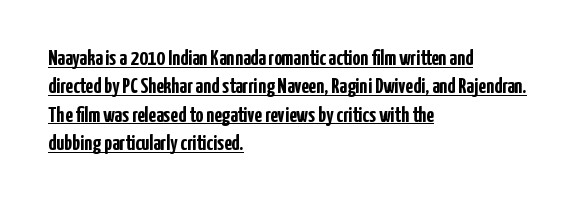
The image shows 22 px bold type, upright; set left-aligned, normal line spacing (1.29x), normal letter spacing, underlined.
